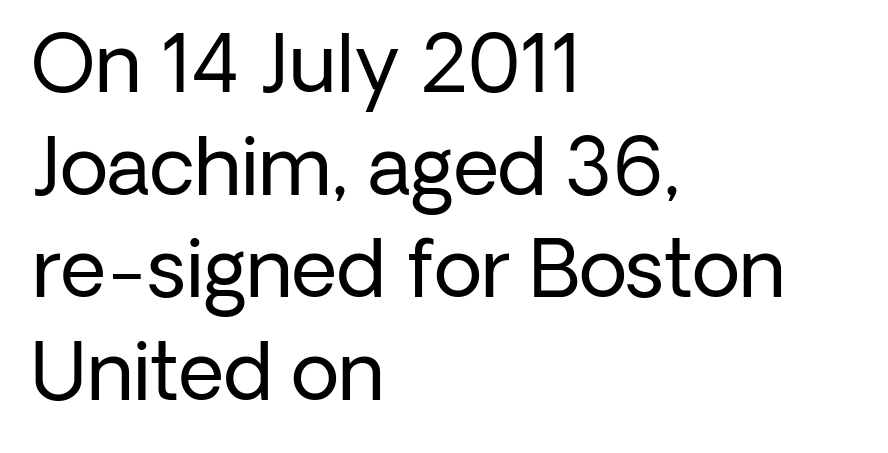
Q: Is the text bold? A: No.
Q: Is the text italic (slanted)? A: No, it is upright.
Q: Is the typeface a serif or a sans-serif typeface? A: Sans-serif.
Q: Is the text underlined? A: No.
Q: How is the paragraph aligned? A: Left-aligned.
Q: Is the spacing between letters normal or unusually wide? A: Normal.
Q: Is the spacing between lines tight, normal or loose? A: Normal.
Q: Width (condensed, normal, or wide)? A: Normal.
Q: Stroke contrast? A: Low.
Q: x-height? A: Medium.
Q: Monospaced? A: No.
